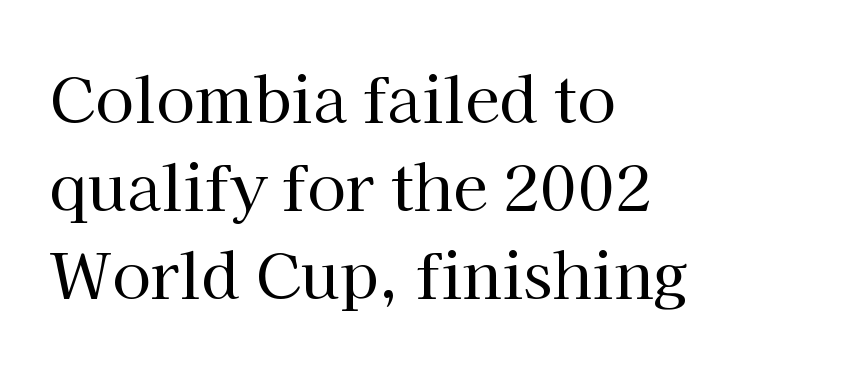
Q: Is the text bold? A: No.
Q: Is the text italic (slanted)? A: No, it is upright.
Q: Is the typeface a serif or a sans-serif typeface? A: Serif.
Q: Is the text underlined? A: No.
Q: How is the paragraph aligned? A: Left-aligned.
Q: Is the spacing between letters normal or unusually wide? A: Normal.
Q: Is the spacing between lines tight, normal or loose? A: Normal.
Q: Width (condensed, normal, or wide)? A: Normal.
Q: Stroke contrast? A: High.
Q: x-height? A: Medium.
Q: Monospaced? A: No.
